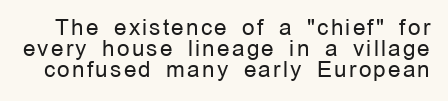
{"italic": "no", "bold": "no", "underline": "no", "line_spacing": "tight", "line_spacing_ratio": 0.95, "glyph_px": 22}
